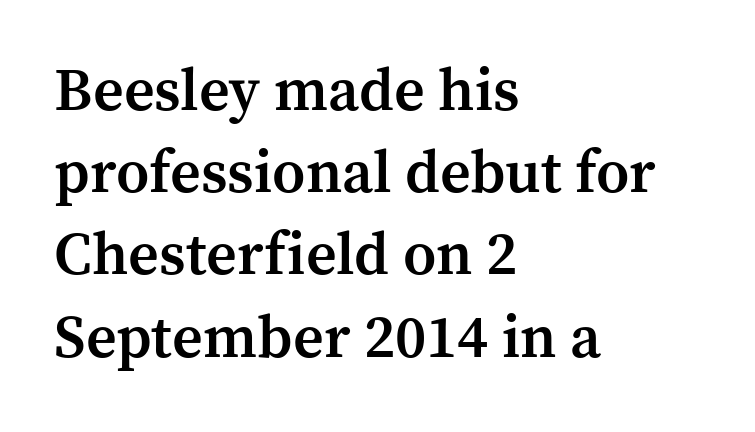
{"serif": "yes", "italic": "no", "bold": "semi", "weight": "semibold", "width": "normal", "stroke_contrast": "medium", "x_height": "medium", "monospaced": "no", "underline": "no", "align": "left", "line_spacing": "normal", "line_spacing_ratio": 1.37, "letter_spacing": "normal", "letter_spacing_em": 0.0, "glyph_px": 60}
